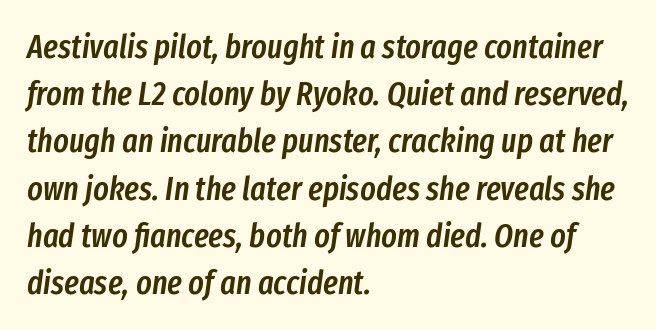
Q: Is the text bold? A: Semi-bold.
Q: Is the text italic (slanted)? A: Yes, it leans right by about 8 degrees.
Q: Is the text underlined? A: No.
Q: How is the paragraph aligned? A: Left-aligned.
Q: Is the spacing between letters normal or unusually wide? A: Normal.
Q: Is the spacing between lines tight, normal or loose? A: Normal.
Q: Width (condensed, normal, or wide)? A: Condensed.
Q: Stroke contrast? A: Low.
Q: x-height? A: Medium.
Q: Monospaced? A: No.
